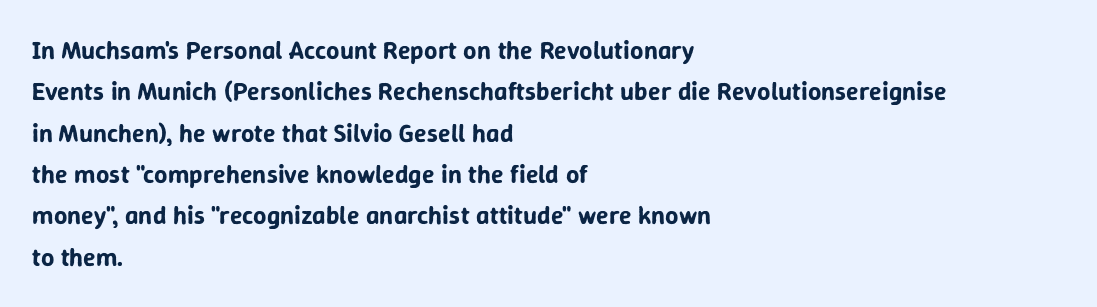
Q: Is the text italic (slanted)? A: No, it is upright.
Q: Is the text underlined? A: No.
Q: How is the paragraph aligned? A: Left-aligned.
Q: Is the spacing between letters normal or unusually wide? A: Normal.
Q: Is the spacing between lines tight, normal or loose? A: Normal.
